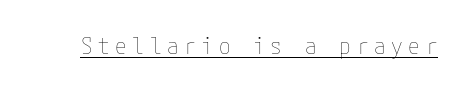
The image shows 23 px text type, upright; set unusually wide letter spacing (+0.25 em), underlined.
